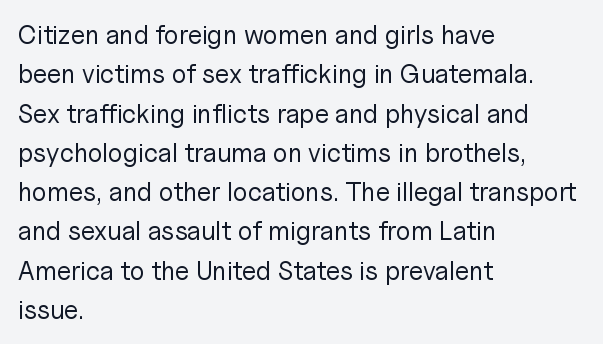
A typesetter would mark this as roman, not italic. Does the leading feel generous? No, just average. The typesetter chose a ragged-right arrangement here. The gaps between neighbouring characters are ordinary and unremarkable. Is this a heavy cut? Hardly; it is regular or lighter. The space directly below the letters is spotless.
